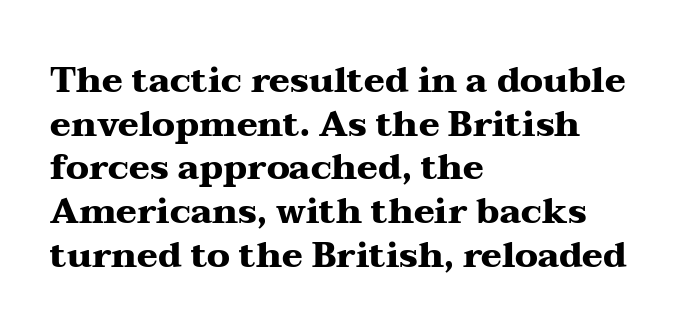
Little horizontal feet cap the strokes, marking this as serif type. Leftover space on each line is placed entirely after the last word. Rule under the text: the space is simply empty. Default kerning and tracking; the words read as compact shapes. Ascenders rise straight up at ninety degrees.
